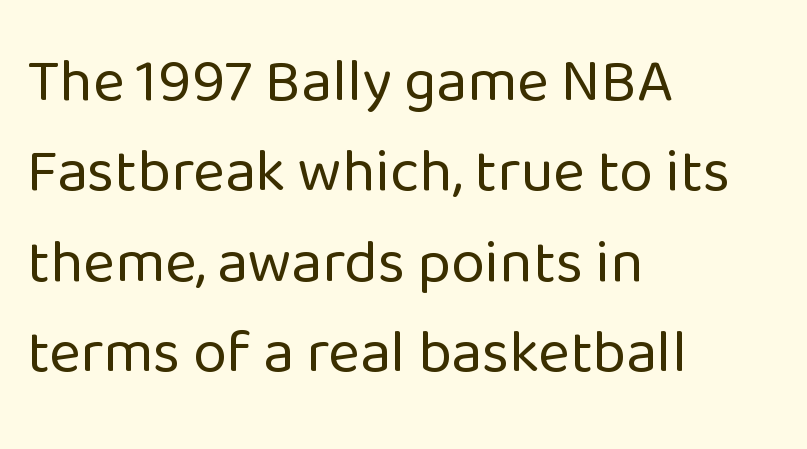
Q: Is the text bold? A: No.
Q: Is the text italic (slanted)? A: No, it is upright.
Q: Is the typeface a serif or a sans-serif typeface? A: Sans-serif.
Q: Is the text underlined? A: No.
Q: How is the paragraph aligned? A: Left-aligned.
Q: Is the spacing between letters normal or unusually wide? A: Normal.
Q: Is the spacing between lines tight, normal or loose? A: Normal.
Q: Width (condensed, normal, or wide)? A: Normal.
Q: Stroke contrast? A: Low.
Q: x-height? A: Medium.
Q: Monospaced? A: No.
